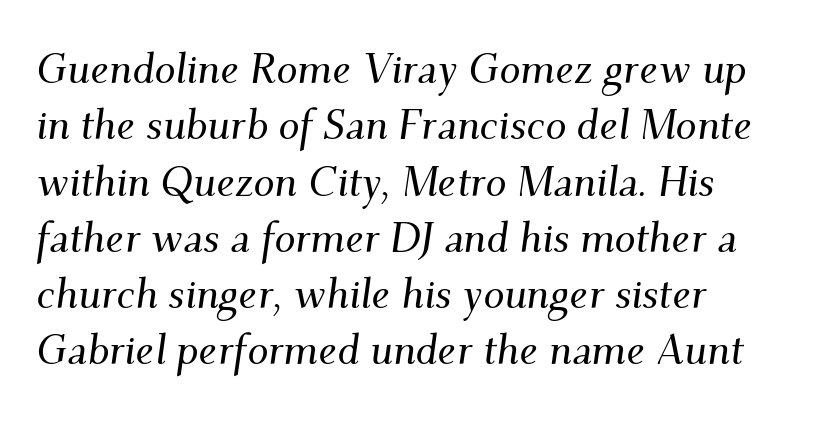
Q: Is the text italic (slanted)? A: Yes, it leans right by about 9 degrees.
Q: Is the typeface a serif or a sans-serif typeface? A: Serif.
Q: Is the text underlined? A: No.
Q: Is the spacing between letters normal or unusually wide? A: Normal.
Q: Is the spacing between lines tight, normal or loose? A: Normal.
Q: Width (condensed, normal, or wide)? A: Normal.
Q: Stroke contrast? A: Medium.
Q: x-height? A: Small.
Q: Monospaced? A: No.
